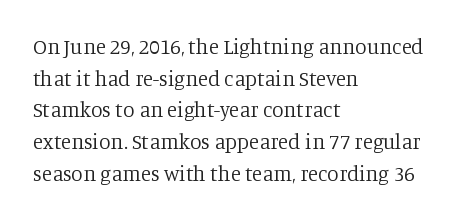
Q: Is the text bold? A: No.
Q: Is the text italic (slanted)? A: No, it is upright.
Q: Is the text underlined? A: No.
Q: How is the paragraph aligned? A: Left-aligned.
Q: Is the spacing between letters normal or unusually wide? A: Normal.
Q: Is the spacing between lines tight, normal or loose? A: Normal.
